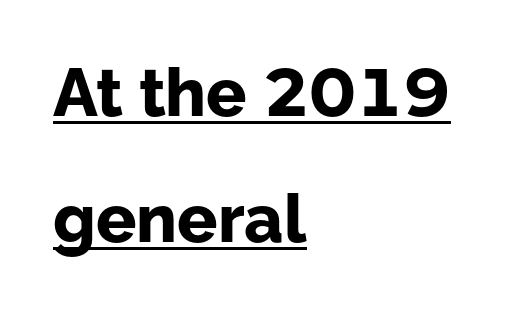
Does the weight exceed regular? Yes, all the way to bold. Caption: standard tracking, unaltered. Note the varied advance widths — an 'i' is clearly narrower than an 'm'. Each letter's strokes conclude bluntly, with no projecting serifs. The lettering holds an erect, upright posture throughout.
